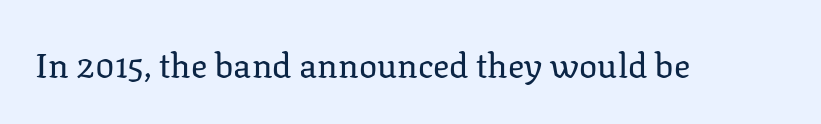
Q: Is the text bold? A: No.
Q: Is the text italic (slanted)? A: No, it is upright.
Q: Is the typeface a serif or a sans-serif typeface? A: Serif.
Q: Is the text underlined? A: No.
Q: Is the spacing between letters normal or unusually wide? A: Normal.
Q: Width (condensed, normal, or wide)? A: Normal.
Q: Stroke contrast? A: Low.
Q: x-height? A: Medium.
Q: Monospaced? A: No.
